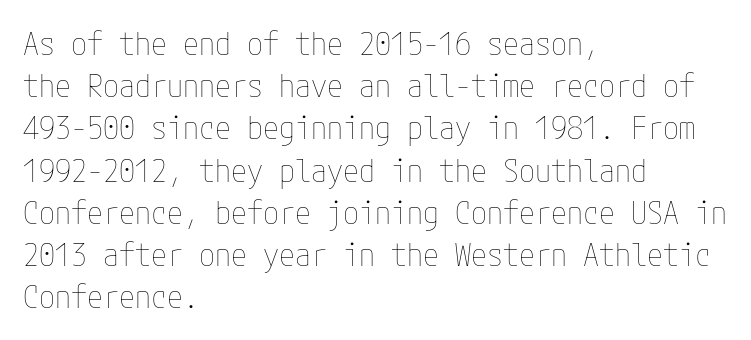
Q: Is the text bold? A: No.
Q: Is the text italic (slanted)? A: No, it is upright.
Q: Is the text underlined? A: No.
Q: How is the paragraph aligned? A: Left-aligned.
Q: Is the spacing between letters normal or unusually wide? A: Normal.
Q: Is the spacing between lines tight, normal or loose? A: Normal.
Q: Width (condensed, normal, or wide)? A: Condensed.
Q: Stroke contrast? A: Low.
Q: x-height? A: Medium.
